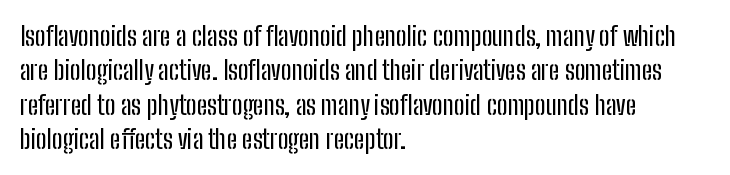
Q: Is the text italic (slanted)? A: No, it is upright.
Q: Is the text underlined? A: No.
Q: How is the paragraph aligned? A: Left-aligned.
Q: Is the spacing between letters normal or unusually wide? A: Normal.
Q: Is the spacing between lines tight, normal or loose? A: Normal.
